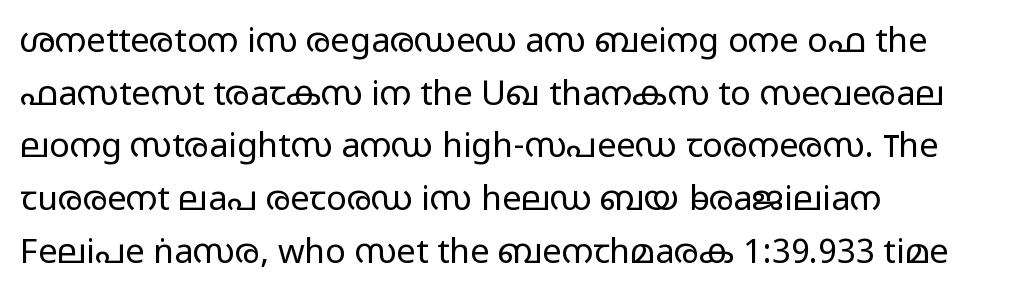
{"serif": "no", "italic": "no", "bold": "no", "weight": "light", "width": "wide", "stroke_contrast": "low", "x_height": "medium", "monospaced": "no", "underline": "no", "align": "left", "line_spacing": "normal", "line_spacing_ratio": 1.55, "letter_spacing": "normal", "letter_spacing_em": 0.0, "glyph_px": 34}
